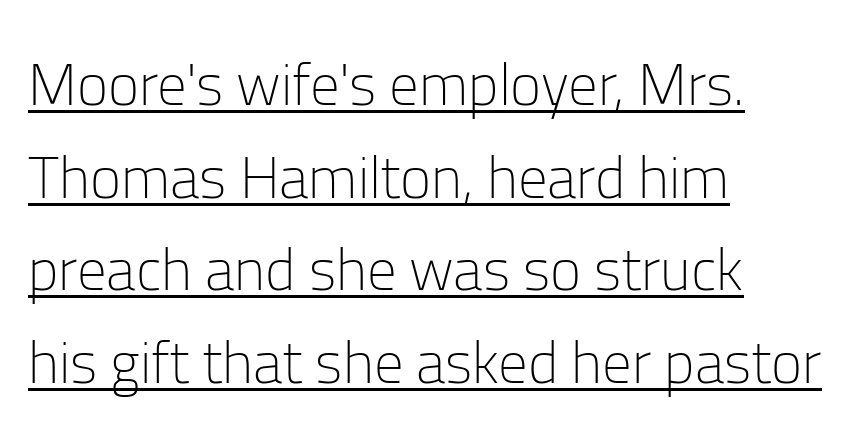
The image shows 59 px light sans-serif type, upright; set left-aligned, normal line spacing (1.57x), normal letter spacing, underlined; low stroke contrast and a medium x-height.
